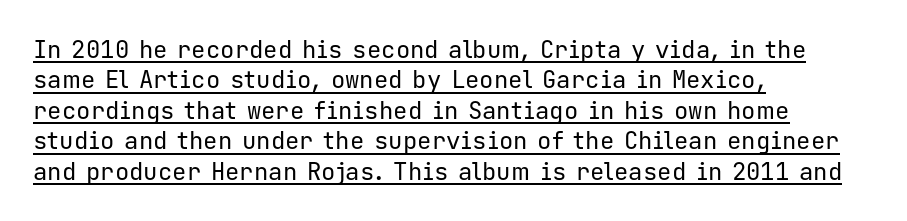
The image shows 24 px text type, upright; set left-aligned, normal line spacing (1.27x), normal letter spacing, underlined.
